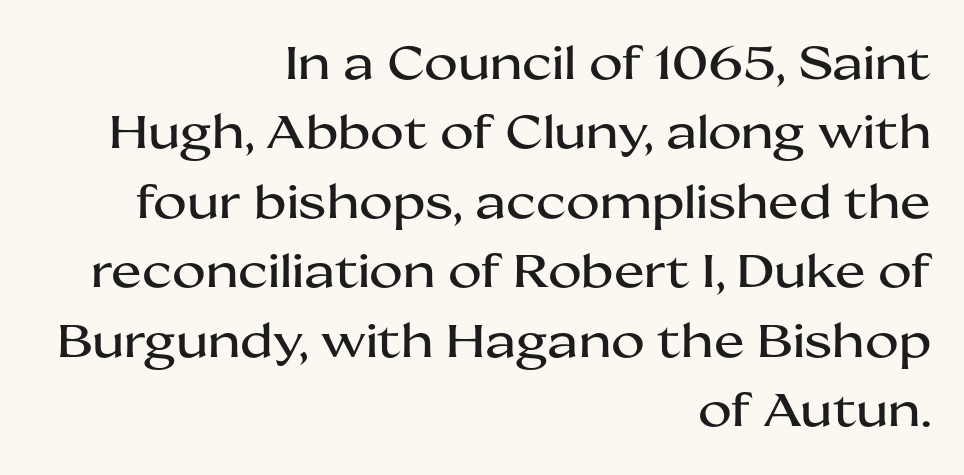
Style check: upright. Here the designer chose a conventional face with non-uniform glyph widths. One glance says typical: line gaps are just what's usual. The setting favours the right margin, as signatures and pull-quotes sometimes do.
